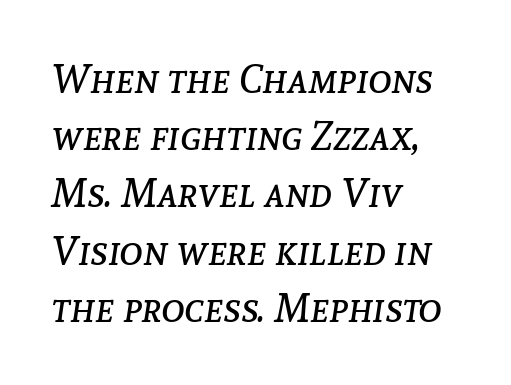
Q: Is the text bold? A: No.
Q: Is the text italic (slanted)? A: Yes, it leans right by about 8 degrees.
Q: Is the text underlined? A: No.
Q: How is the paragraph aligned? A: Left-aligned.
Q: Is the spacing between letters normal or unusually wide? A: Normal.
Q: Is the spacing between lines tight, normal or loose? A: Normal.
Q: Width (condensed, normal, or wide)? A: Normal.
Q: Stroke contrast? A: Low.
Q: x-height? A: Medium.
Q: Monospaced? A: No.
